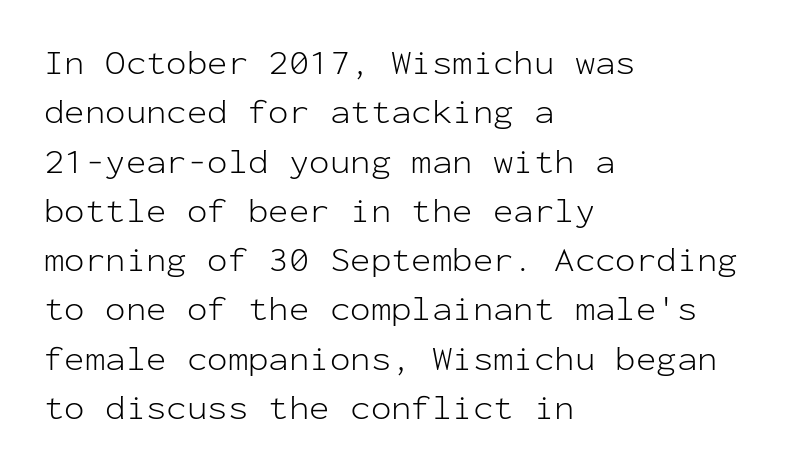
Monospaced: the letters line up in strict vertical columns. Is this a heavy cut? Hardly; it is regular or lighter. This sample uses a sans-serif face. Posture: straight, roman, zero tilt. Each word holds together tightly as a unit, with standard inter-letter gaps. Where is the straight margin? On the left.
